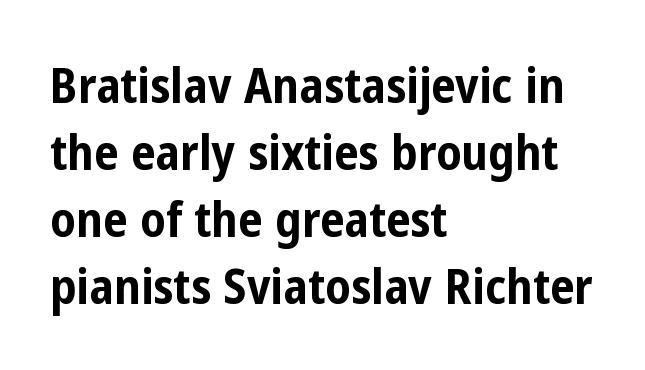
{"serif": "no", "italic": "no", "bold": "yes", "weight": "bold", "width": "condensed", "stroke_contrast": "low", "x_height": "medium", "monospaced": "no", "underline": "no", "align": "left", "line_spacing": "normal", "line_spacing_ratio": 1.37, "letter_spacing": "normal", "letter_spacing_em": 0.0, "glyph_px": 49}
